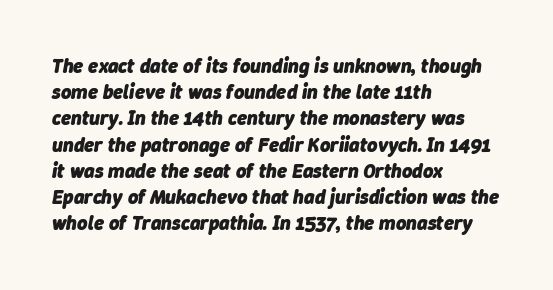
Which margin do the lines hug? The left one — the right edge is uneven. A typesetter would call this leading conventional body-copy spacing. Characters are canted at an angle relative to the baseline's perpendicular. The rendering uses a bold face; every stroke is thick and dark. The specimen omits any rule beneath the text block's lines.
